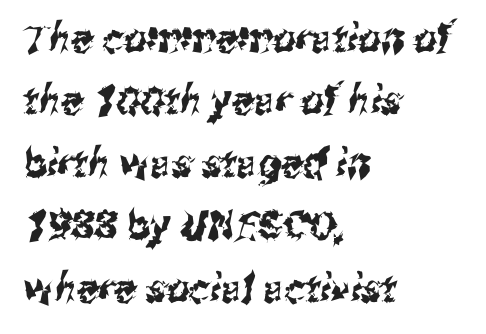
Q: Is the typeface a serif or a sans-serif typeface? A: Sans-serif.
Q: Is the text underlined? A: No.
Q: How is the paragraph aligned? A: Left-aligned.
Q: Is the spacing between letters normal or unusually wide? A: Normal.
Q: Is the spacing between lines tight, normal or loose? A: Normal.
Q: Width (condensed, normal, or wide)? A: Condensed.
Q: Stroke contrast? A: Medium.
Q: x-height? A: Medium.
Q: Monospaced? A: No.
